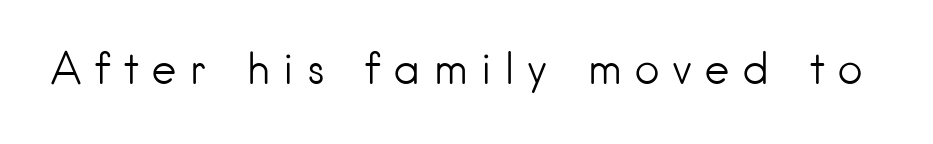
Short note: letters widely spaced. Only glyphs here, with clear space below each row. I'd call this a sans setting — the letters go barefoot. A typesetter would call this proportional, since set widths differ per character.
